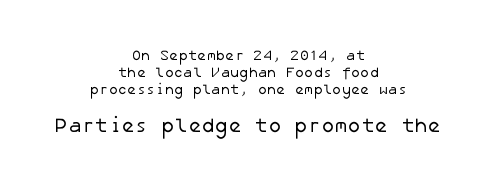
The image shows 20 px text type; set centered, line spacing 1.21x, normal letter spacing, not underlined; the second (bottom) block is 1.43x larger.
